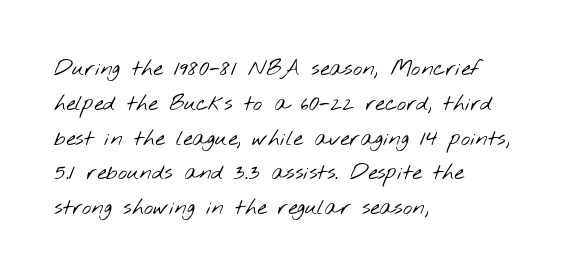
{"bold": "no", "underline": "no", "align": "left", "line_spacing": "normal", "line_spacing_ratio": 1.58, "letter_spacing": "normal", "letter_spacing_em": 0.0, "glyph_px": 22}
